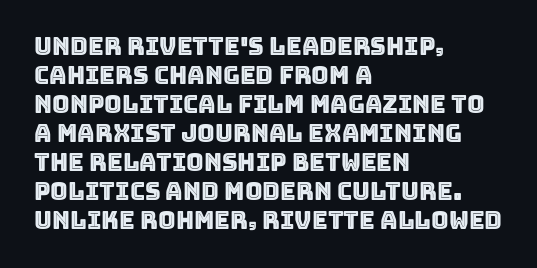
The area under the type is left untouched. Is the block centered? No — it sits flush against the left margin. Default kerning and tracking; the words read as compact shapes. Is there any slant? The stems are plumb.
